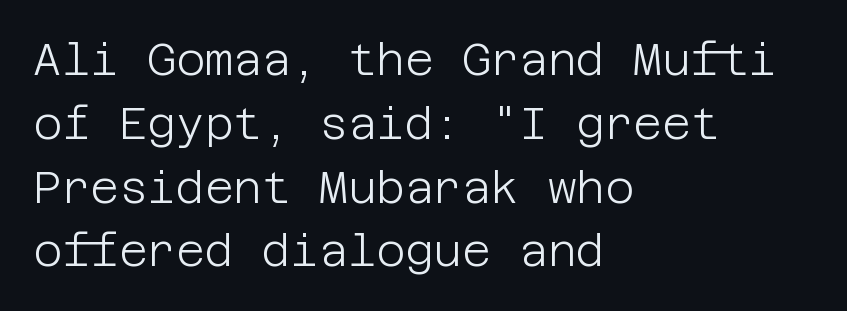
The strokes are not fattened; the text isn't bold. The passage shown is typeset with a sans-serif family. Words appear dense and cohesive because spacing is normal. Letters rest on an invisible, unmarked baseline. The typesetter chose a ragged-right arrangement here. Leading: standard.
